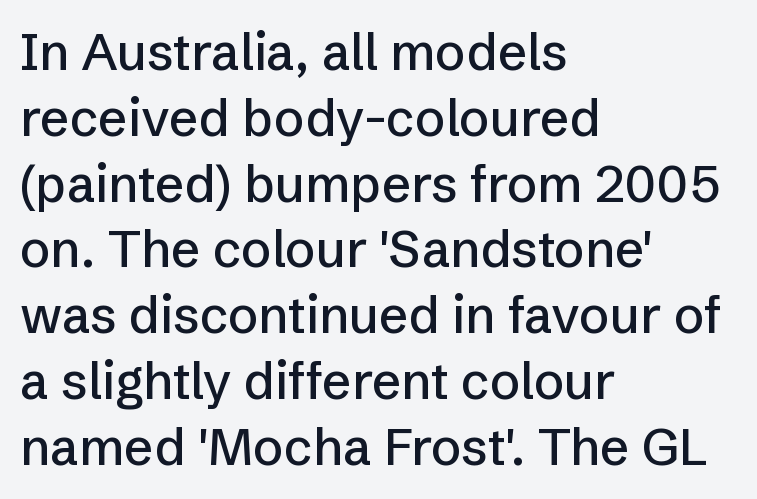
{"serif": "no", "italic": "no", "width": "normal", "stroke_contrast": "low", "x_height": "medium", "monospaced": "no", "underline": "no", "align": "left", "line_spacing": "normal", "line_spacing_ratio": 1.29, "letter_spacing": "normal", "letter_spacing_em": 0.0, "glyph_px": 51}
